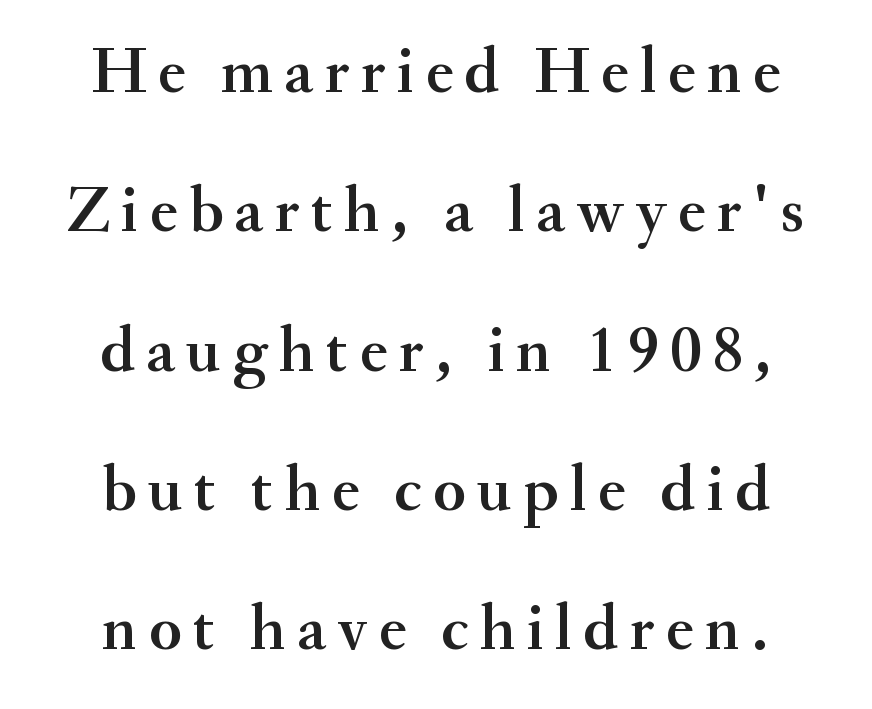
{"serif": "yes", "italic": "no", "width": "normal", "stroke_contrast": "medium", "x_height": "small", "monospaced": "no", "underline": "no", "align": "center", "line_spacing": "loose", "line_spacing_ratio": 2.11, "glyph_px": 66}
